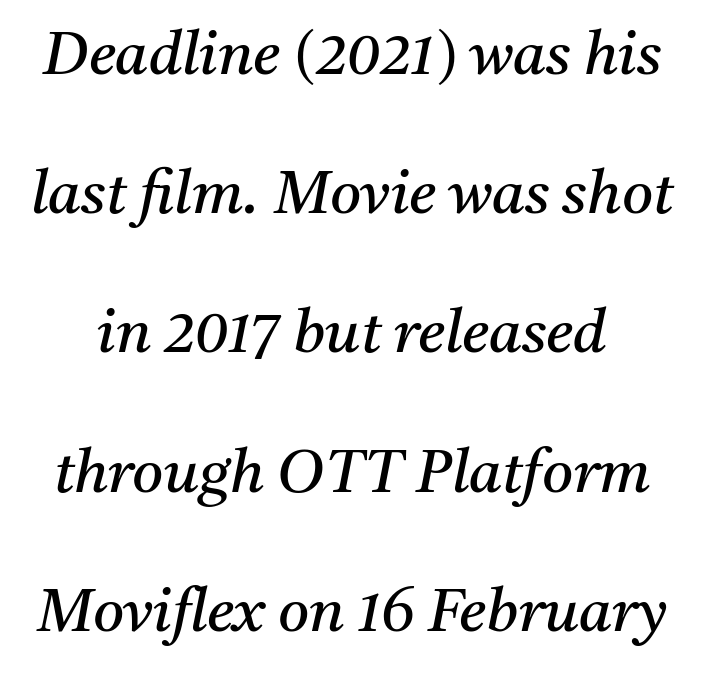
{"serif": "yes", "italic": "yes", "lean": "right", "slant_degrees": 11, "bold": "no", "weight": "regular", "width": "normal", "stroke_contrast": "medium", "x_height": "medium", "monospaced": "no", "underline": "no", "line_spacing": "loose", "line_spacing_ratio": 2.32, "letter_spacing": "normal", "letter_spacing_em": 0.0, "glyph_px": 60}
